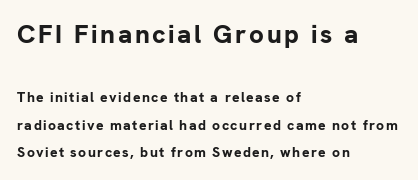
Strokes here are thick enough to call this a true bold. This is roman type, the default non-slanted kind. Which of the two is more prominent by size? The first, at the top. A great deal of white space separates one row of letters from the next.
